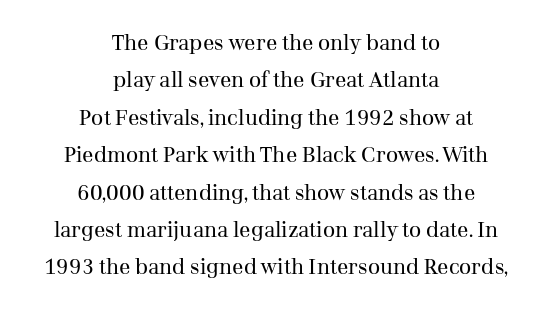
Q: Is the text bold? A: No.
Q: Is the text italic (slanted)? A: No, it is upright.
Q: Is the text underlined? A: No.
Q: How is the paragraph aligned? A: Centered.
Q: Is the spacing between letters normal or unusually wide? A: Normal.
